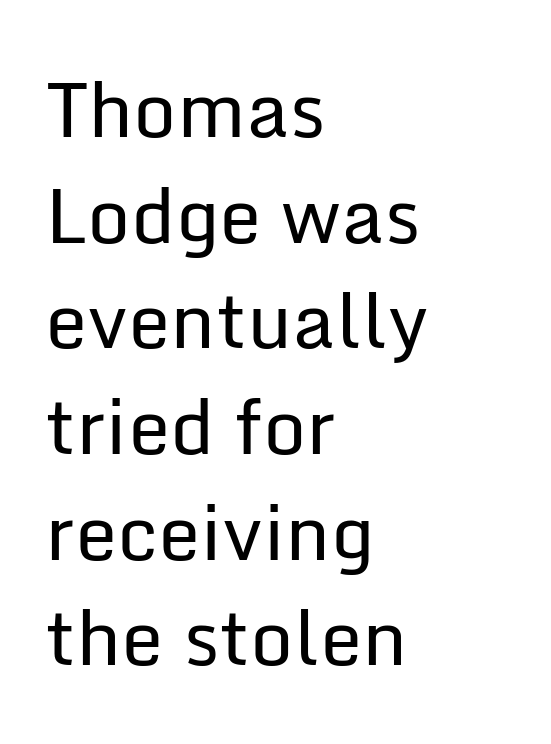
Q: Is the text bold? A: No.
Q: Is the text italic (slanted)? A: No, it is upright.
Q: Is the typeface a serif or a sans-serif typeface? A: Sans-serif.
Q: Is the text underlined? A: No.
Q: How is the paragraph aligned? A: Left-aligned.
Q: Is the spacing between letters normal or unusually wide? A: Normal.
Q: Is the spacing between lines tight, normal or loose? A: Normal.
Q: Width (condensed, normal, or wide)? A: Normal.
Q: Stroke contrast? A: Low.
Q: x-height? A: Medium.
Q: Monospaced? A: No.
